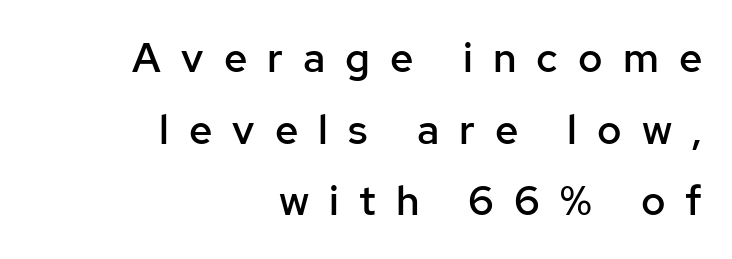
Glyph-to-glyph distance is far greater than everyday printed text. Descenders hang freely into open space. These lines are set flush right with a ragged left edge. You could not count columns in this text — the font is proportionally spaced. The type sits square on the baseline with zero lean.
